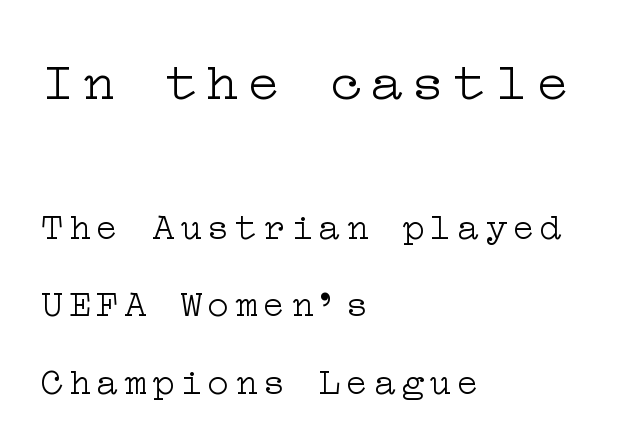
Q: Is the text bold? A: No.
Q: Is the text italic (slanted)? A: No, it is upright.
Q: Is the typeface a serif or a sans-serif typeface? A: Serif.
Q: Is the text underlined? A: No.
Q: How is the paragraph aligned? A: Left-aligned.
Q: Is the spacing between lines tight, normal or loose? A: Loose.
Q: Which block of text is set in a larger size, the first (top) or the second (bottom)? A: The first (top) one.
Q: Width (condensed, normal, or wide)? A: Wide.
Q: Stroke contrast? A: Low.
Q: x-height? A: Medium.
